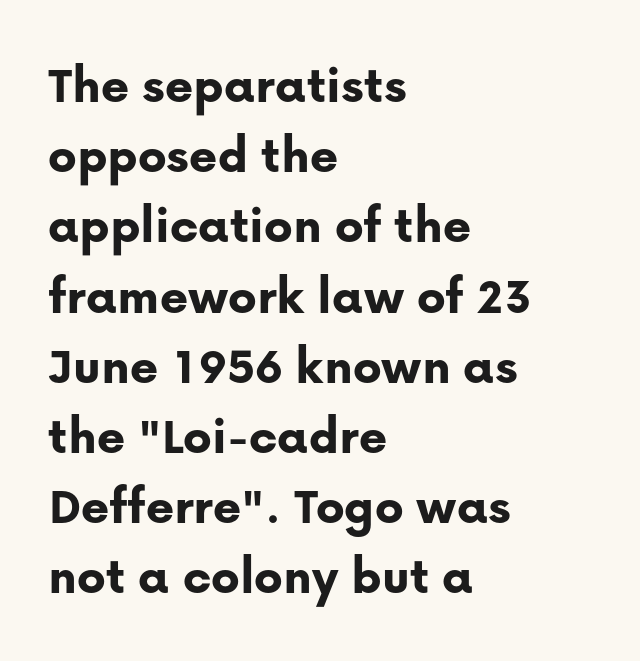
Q: Is the text bold? A: Yes.
Q: Is the text italic (slanted)? A: No, it is upright.
Q: Is the typeface a serif or a sans-serif typeface? A: Sans-serif.
Q: Is the text underlined? A: No.
Q: How is the paragraph aligned? A: Left-aligned.
Q: Is the spacing between letters normal or unusually wide? A: Normal.
Q: Is the spacing between lines tight, normal or loose? A: Normal.
Q: Width (condensed, normal, or wide)? A: Normal.
Q: Stroke contrast? A: Low.
Q: x-height? A: Medium.
Q: Monospaced? A: No.
